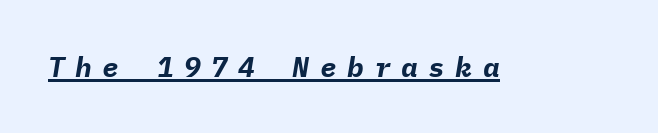
Tracking value appears strongly positive — letters spread wide. Pretty heavy lettering here — definitely bold. Each letter, wide or thin by design, is forced into the same width here. Underline: present. Notice how the stems are inclined rather than vertical — that's the hallmark of italics.
